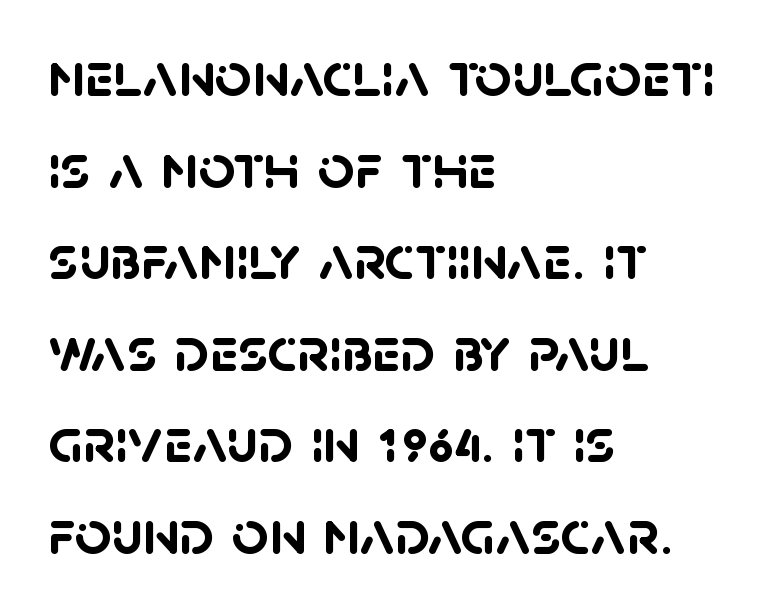
{"serif": "no", "bold": "yes", "weight": "semibold", "width": "normal", "stroke_contrast": "low", "x_height": "large", "monospaced": "no", "underline": "no", "align": "left", "line_spacing": "normal", "line_spacing_ratio": 1.43, "letter_spacing": "normal", "letter_spacing_em": 0.0, "glyph_px": 64}
